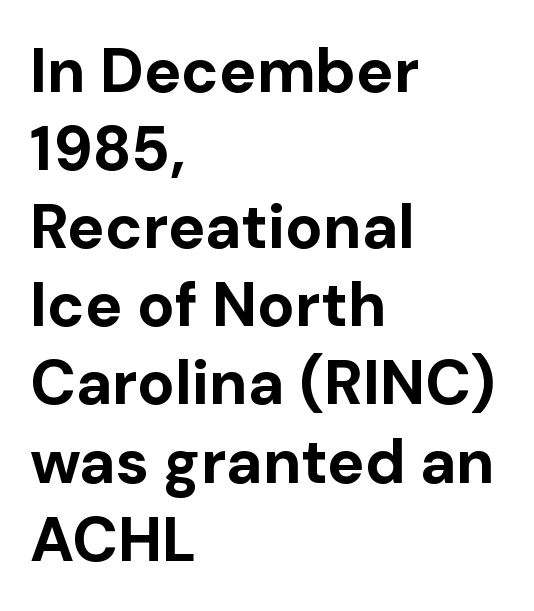
Q: Is the text bold? A: Yes.
Q: Is the text italic (slanted)? A: No, it is upright.
Q: Is the typeface a serif or a sans-serif typeface? A: Sans-serif.
Q: Is the text underlined? A: No.
Q: How is the paragraph aligned? A: Left-aligned.
Q: Is the spacing between letters normal or unusually wide? A: Normal.
Q: Is the spacing between lines tight, normal or loose? A: Normal.
Q: Width (condensed, normal, or wide)? A: Normal.
Q: Stroke contrast? A: Low.
Q: x-height? A: Medium.
Q: Monospaced? A: No.
